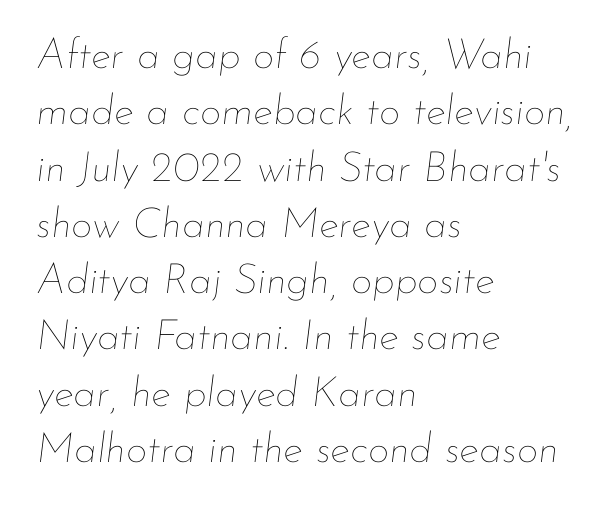
In terms of posture, this sample is oblique. The weight would be labelled regular, book, light, or lighter still. The rendering keeps characters at their native spacing. The paragraph shown leans on its left margin.
